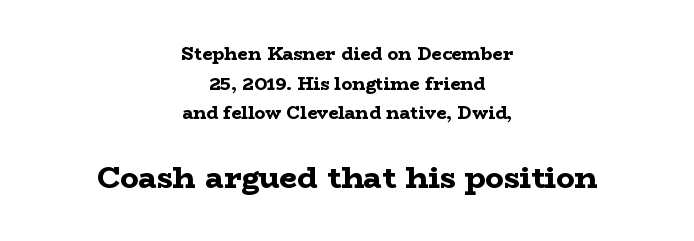
Inter-character spacing is left at the font's built-in metrics. The words here are not underlined. The letters in the lower block stand taller than those in the block above. The lines in this sample share a center point and differ in where they start and stop. Is the type bold? Yes — the strokes are clearly thick and heavy.
